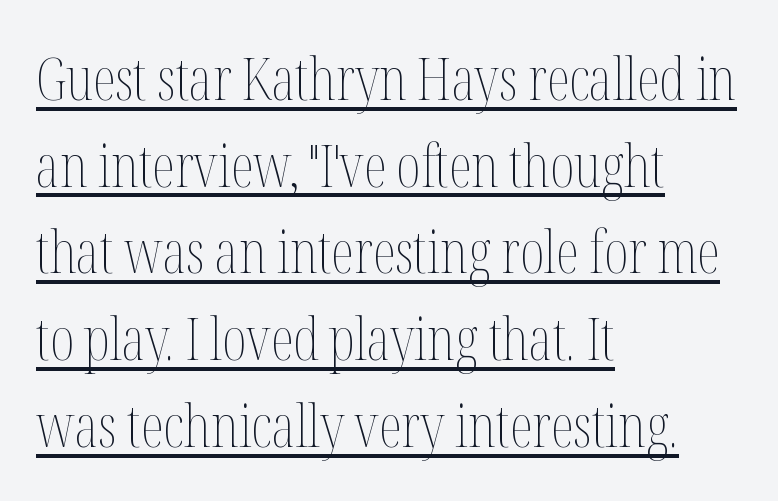
How would I describe the line gaps? Plain and ordinary. Weight: regular or lighter. Is there any slant? The stems are plumb. The passage shown is underscored from start to finish. A student would call this left alignment; a typographer would say flush left, rag right.
